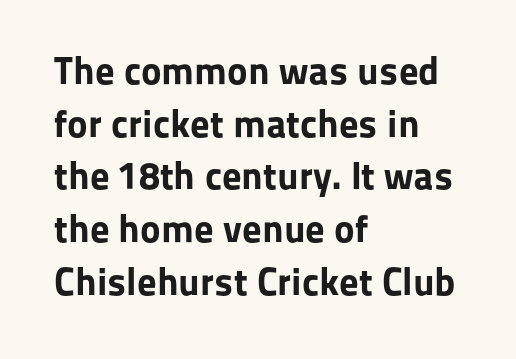
Unmarked baselines from the first word to the last. Notice how descenders clear the ascenders below comfortably — that's standard leading. A classic flush-left, rag-right setting is used for this passage. Nobody touched the tracking dial on this one. Look at the bottom of the vertical strokes: they stop flat, with no serifs. A roman cut, with each character standing at attention.
